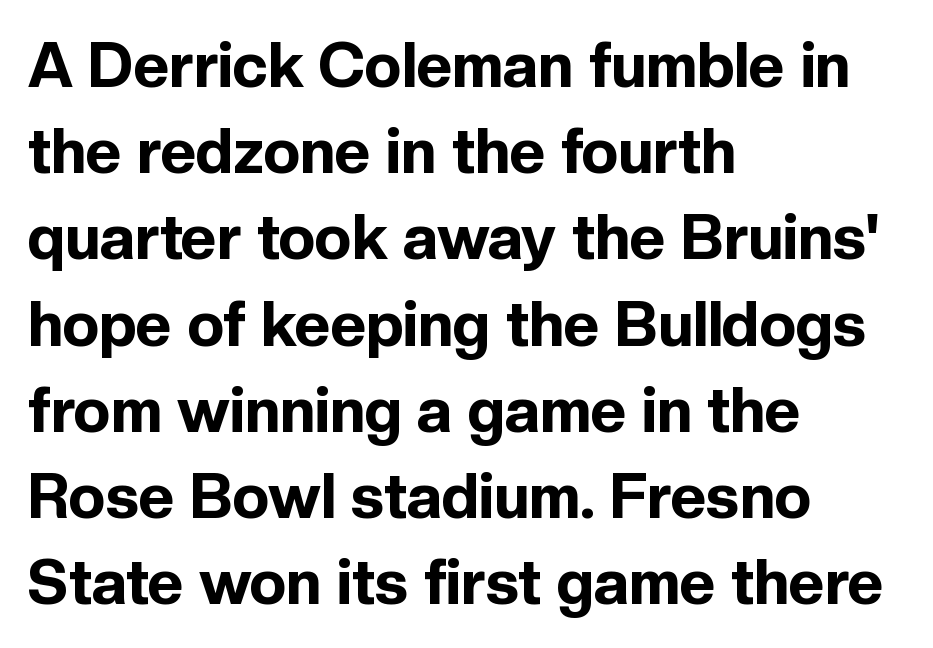
Q: Is the text bold? A: Yes.
Q: Is the text italic (slanted)? A: No, it is upright.
Q: Is the typeface a serif or a sans-serif typeface? A: Sans-serif.
Q: Is the text underlined? A: No.
Q: How is the paragraph aligned? A: Left-aligned.
Q: Is the spacing between letters normal or unusually wide? A: Normal.
Q: Is the spacing between lines tight, normal or loose? A: Normal.
Q: Width (condensed, normal, or wide)? A: Normal.
Q: x-height? A: Medium.
Q: Monospaced? A: No.
